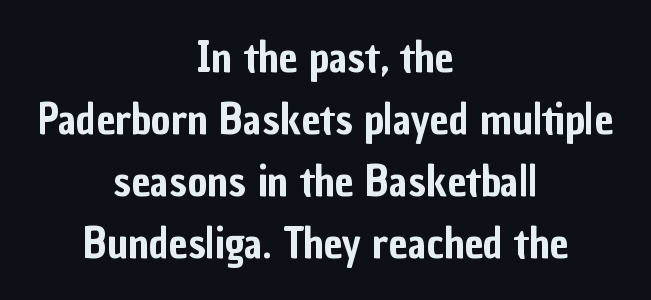
The space beneath each line is pristine and unruled. Characters follow at the spacing the type designer built in. Here the designer chose a conventional face with non-uniform glyph widths. Check where the strokes stop: nothing finishes them off — pure sans. You can tell it's not italic because the verticals are truly vertical.
